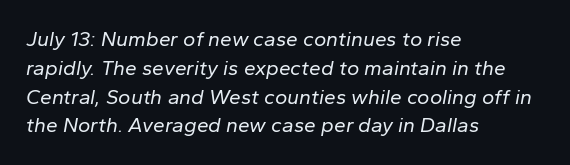
{"italic": "yes", "lean": "right", "slant_degrees": 10, "bold": "no", "underline": "no", "align": "left", "line_spacing": "normal", "line_spacing_ratio": 1.37, "letter_spacing": "normal", "letter_spacing_em": 0.0, "glyph_px": 21}
